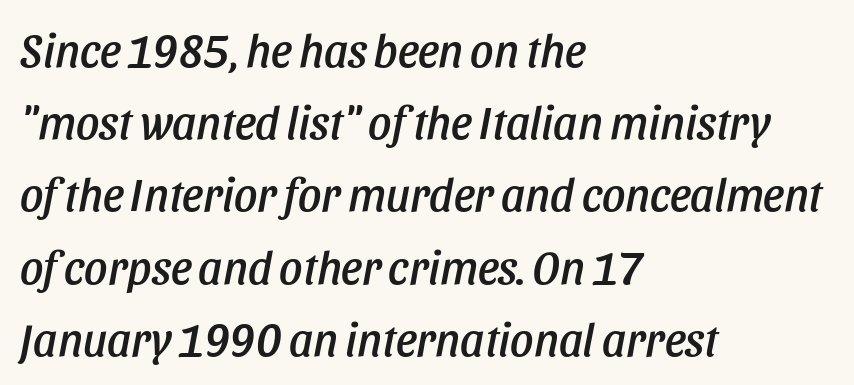
Q: Is the text italic (slanted)? A: Yes, it leans right by about 11 degrees.
Q: Is the text underlined? A: No.
Q: How is the paragraph aligned? A: Left-aligned.
Q: Is the spacing between letters normal or unusually wide? A: Normal.
Q: Is the spacing between lines tight, normal or loose? A: Normal.
Q: Width (condensed, normal, or wide)? A: Condensed.
Q: Stroke contrast? A: Low.
Q: x-height? A: Large.
Q: Monospaced? A: No.
